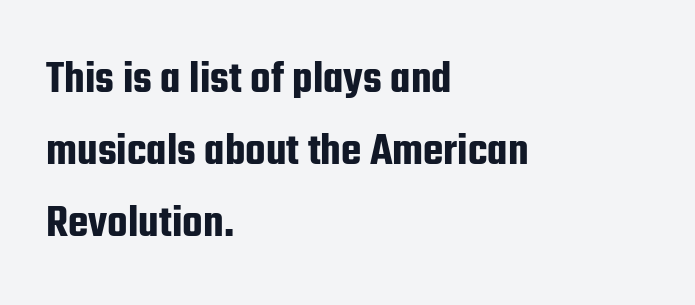
{"serif": "no", "italic": "no", "width": "condensed", "stroke_contrast": "low", "x_height": "medium", "monospaced": "no", "underline": "no", "align": "left", "line_spacing": "normal", "line_spacing_ratio": 1.53, "letter_spacing": "normal", "letter_spacing_em": 0.0, "glyph_px": 47}
